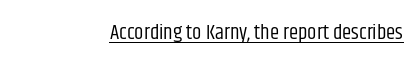
Italic: no, the glyphs are upright roman. You can see a thin bar hugging the bottom of the glyphs. Nothing heavy about these letters — not bold at all. Look at the tracking — it's just the regular setting, nothing added.
